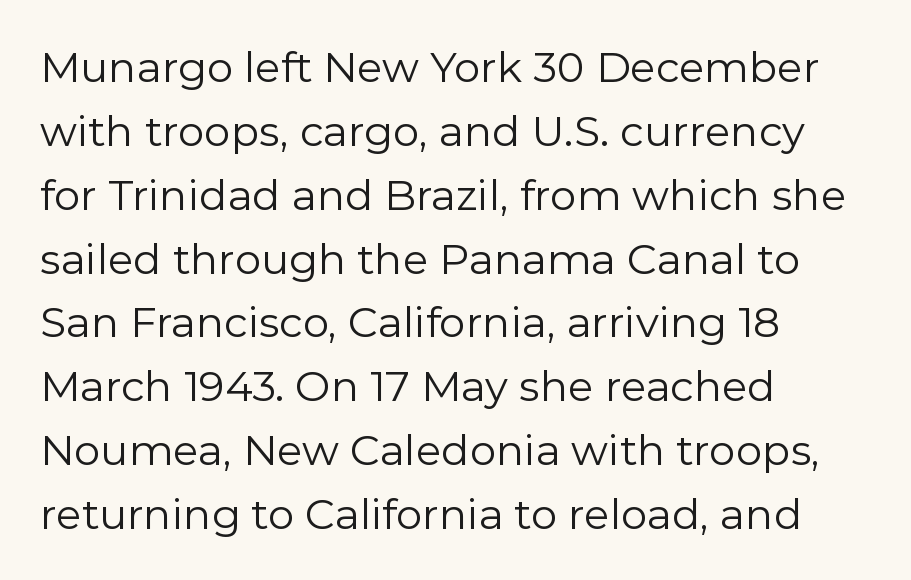
Q: Is the text bold? A: No.
Q: Is the text italic (slanted)? A: No, it is upright.
Q: Is the typeface a serif or a sans-serif typeface? A: Sans-serif.
Q: Is the text underlined? A: No.
Q: How is the paragraph aligned? A: Left-aligned.
Q: Is the spacing between letters normal or unusually wide? A: Normal.
Q: Is the spacing between lines tight, normal or loose? A: Normal.
Q: Width (condensed, normal, or wide)? A: Normal.
Q: Stroke contrast? A: Low.
Q: x-height? A: Medium.
Q: Monospaced? A: No.
